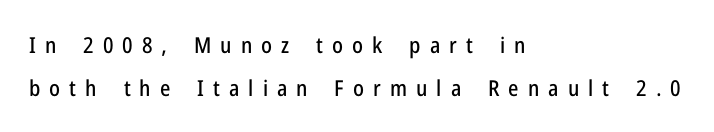
Q: Is the text italic (slanted)? A: No, it is upright.
Q: Is the text underlined? A: No.
Q: How is the paragraph aligned? A: Left-aligned.
Q: Is the spacing between letters normal or unusually wide? A: Unusually wide.
Q: Is the spacing between lines tight, normal or loose? A: Loose.
